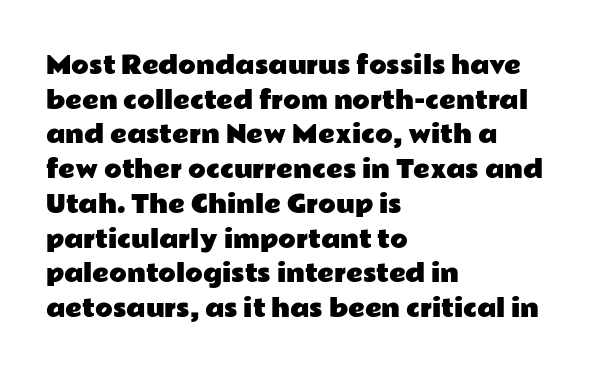
{"italic": "no", "underline": "no", "align": "left", "line_spacing": "normal", "line_spacing_ratio": 1.51, "letter_spacing": "normal", "letter_spacing_em": 0.0, "glyph_px": 23}
